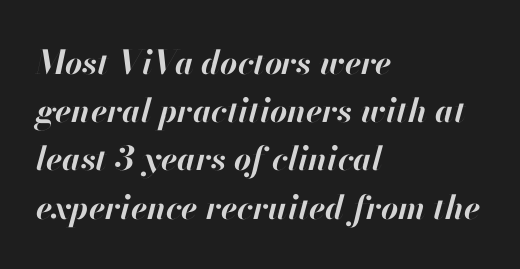
The image shows 33 px bold type, italic (leaning right); set left-aligned, normal line spacing (1.46x), normal letter spacing, not underlined; high stroke contrast and a small x-height.
